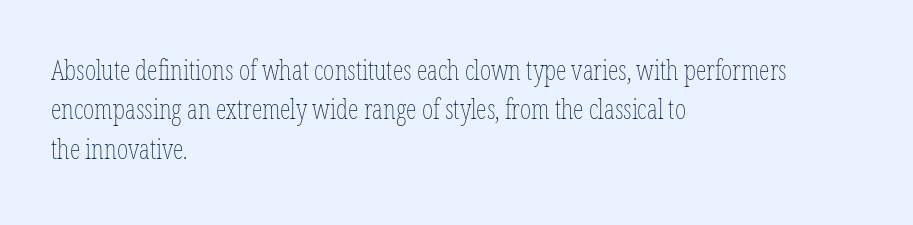
{"italic": "no", "bold": "no", "underline": "no", "align": "left", "line_spacing": "normal", "line_spacing_ratio": 1.46, "letter_spacing": "normal", "letter_spacing_em": 0.0, "glyph_px": 27}
